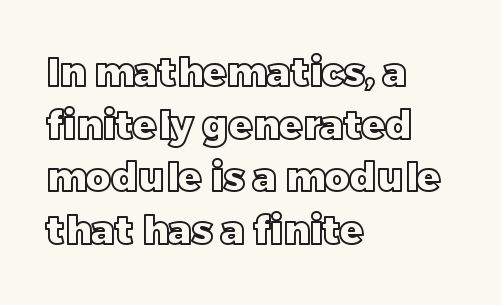
{"italic": "no", "width": "normal", "x_height": "large", "monospaced": "no", "underline": "no", "align": "left", "line_spacing": "normal", "line_spacing_ratio": 1.35, "letter_spacing": "normal", "letter_spacing_em": 0.0, "glyph_px": 39}
